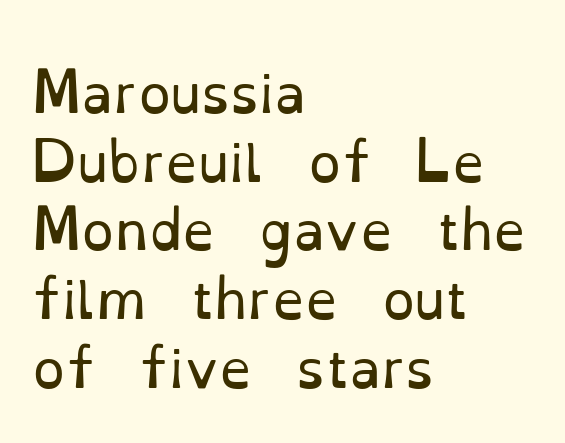
Q: Is the text bold? A: No.
Q: Is the text italic (slanted)? A: No, it is upright.
Q: Is the typeface a serif or a sans-serif typeface? A: Serif.
Q: Is the text underlined? A: No.
Q: How is the paragraph aligned? A: Left-aligned.
Q: Is the spacing between letters normal or unusually wide? A: Normal.
Q: Is the spacing between lines tight, normal or loose? A: Normal.
Q: Width (condensed, normal, or wide)? A: Normal.
Q: Stroke contrast? A: Low.
Q: x-height? A: Small.
Q: Monospaced? A: No.
